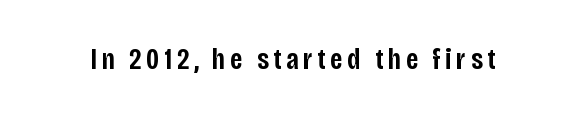
{"serif": "no", "italic": "no", "bold": "semi", "weight": "semibold", "width": "condensed", "stroke_contrast": "low", "x_height": "large", "monospaced": "no", "underline": "no", "glyph_px": 30}
